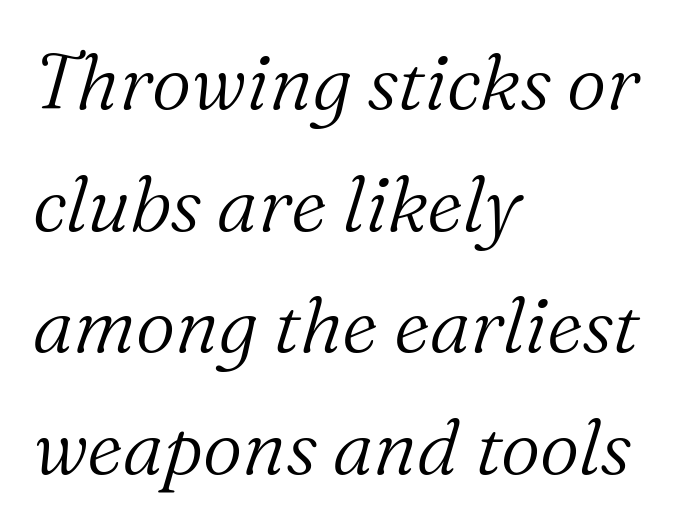
{"serif": "yes", "italic": "yes", "lean": "right", "slant_degrees": 16, "bold": "no", "weight": "light", "width": "normal", "stroke_contrast": "medium", "x_height": "medium", "monospaced": "no", "underline": "no", "align": "left", "line_spacing": "normal", "line_spacing_ratio": 1.58, "letter_spacing": "normal", "letter_spacing_em": 0.0, "glyph_px": 77}
